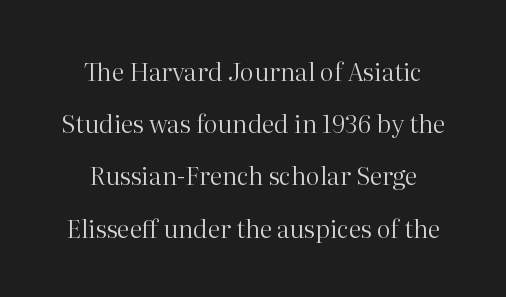
The face used here is rendered with its standard letterfit. Caption: multi-line text, centered on the measure. The vertical gap from one line to the next is large. The specimen omits any rule beneath the text block's lines. Think standard paragraph weight, or any step lighter than that.
